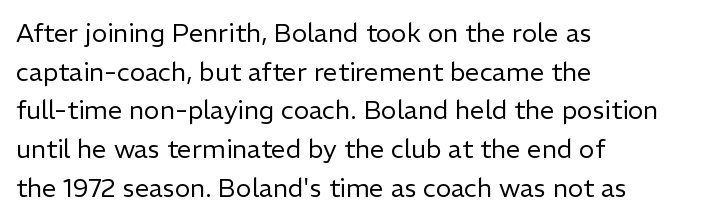
Posture: vertical. The weight tops out at a normal text grade. Words appear dense and cohesive because spacing is normal. If you drew a ruler down the left edge, every line would touch it. Line spacing here is normal. Underline: absent.
